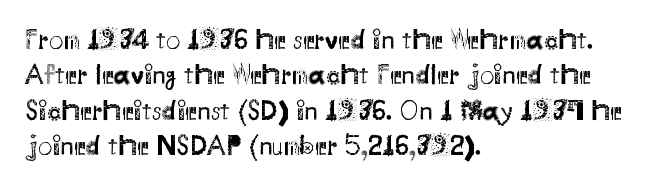
{"serif": "no", "italic": "no", "bold": "no", "weight": "regular", "width": "normal", "stroke_contrast": "medium", "x_height": "small", "monospaced": "no", "underline": "no", "align": "left", "line_spacing": "normal", "line_spacing_ratio": 1.26, "letter_spacing": "normal", "letter_spacing_em": 0.0, "glyph_px": 28}
